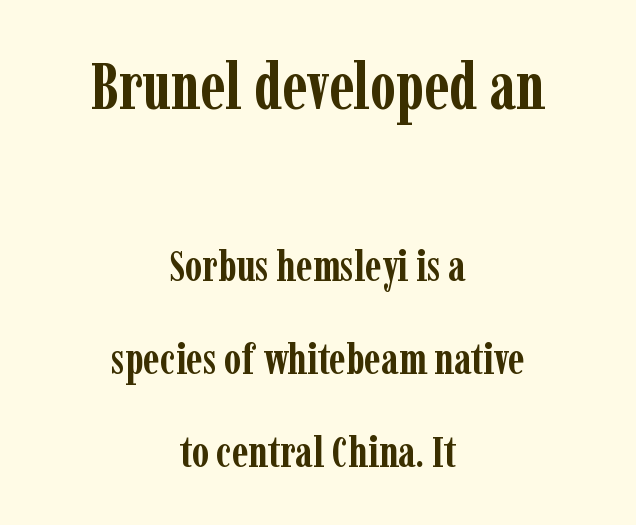
The image shows 66 px semibold, condensed serif type, upright; set centered, loose line spacing (2.12x), normal letter spacing, not underlined; the first (top) block is 1.5x larger; low stroke contrast and a medium x-height.
